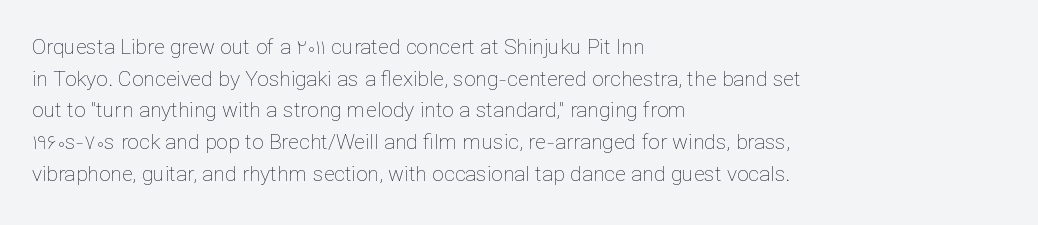
The image shows 21 px text type, upright; set left-aligned, normal line spacing (1.51x), normal letter spacing, not underlined.
